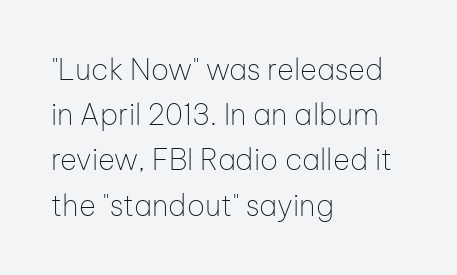
This is roman type, the default non-slanted kind. Note the varied advance widths — an 'i' is clearly narrower than an 'm'. I'd call this a sans setting — the letters go barefoot. Reading down the column, the eye jumps a familiar distance to each next line. Casual observation: everything's shoved over to the left.
